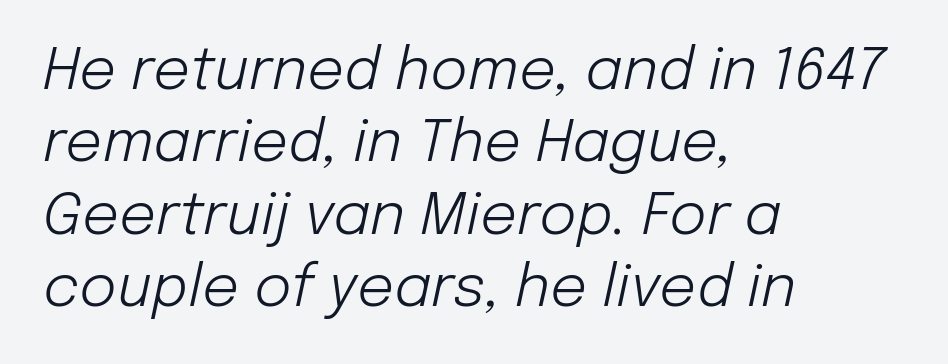
The strokes carry an ordinary text weight at most. The face used here is proportionally spaced, like ordinary book or web type. Caption: multi-line text, flush left, ragged right. Honestly, the row spacing looks completely unremarkable.
